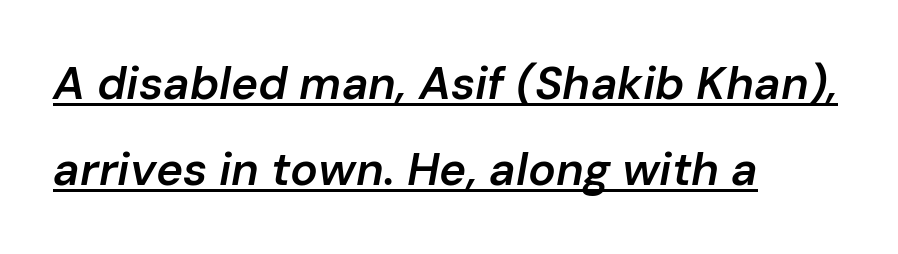
The passage shown is underscored from start to finish. This sample has the flowing, uneven cadence of proportional lettering. The tracking reads as untouched default to a designer's eye. If you drew a ruler down the left edge, every line would touch it. Does the lettering tilt? It does — this is italic. On the weight axis this lands at semibold, roughly 600.
